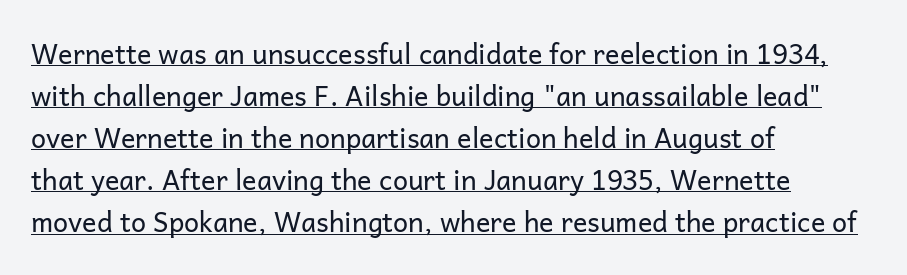
Q: Is the text bold? A: No.
Q: Is the text italic (slanted)? A: No, it is upright.
Q: Is the text underlined? A: Yes.
Q: How is the paragraph aligned? A: Left-aligned.
Q: Is the spacing between letters normal or unusually wide? A: Normal.
Q: Is the spacing between lines tight, normal or loose? A: Normal.
